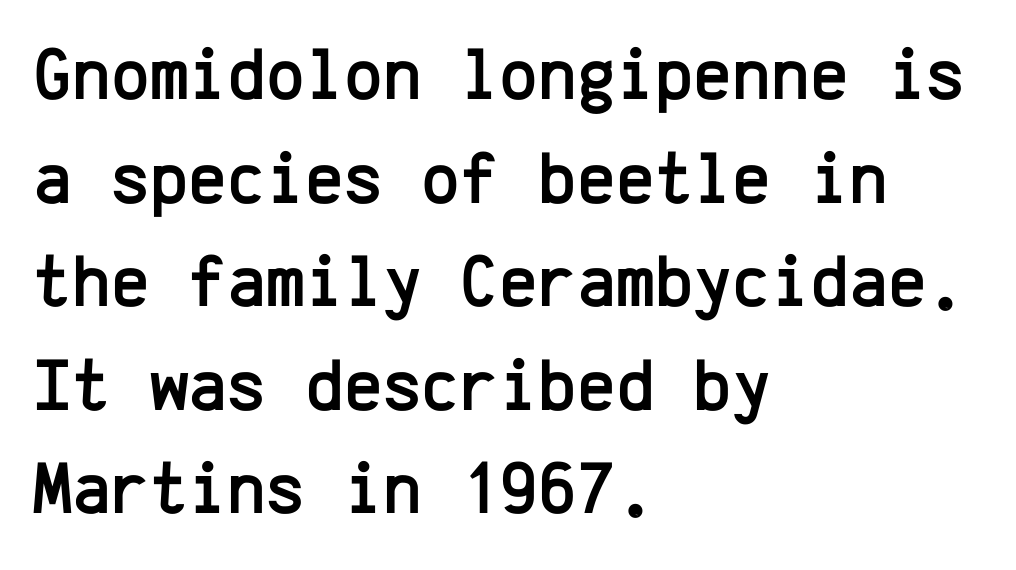
The image shows 74 px sans-serif type, upright, monospaced; set left-aligned, normal line spacing (1.4x), normal letter spacing, not underlined; low stroke contrast and a medium x-height.
